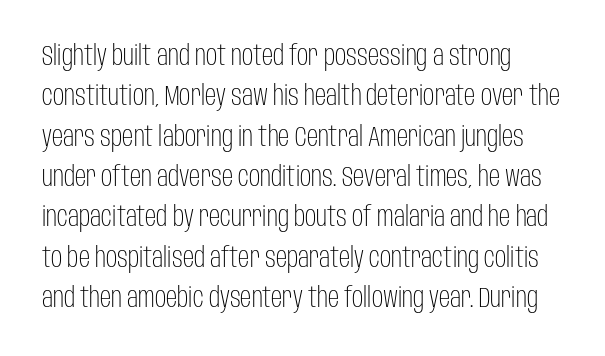
The image shows 28 px light, condensed sans-serif type, upright; set normal line spacing (1.44x), normal letter spacing, not underlined; low stroke contrast and a large x-height.
